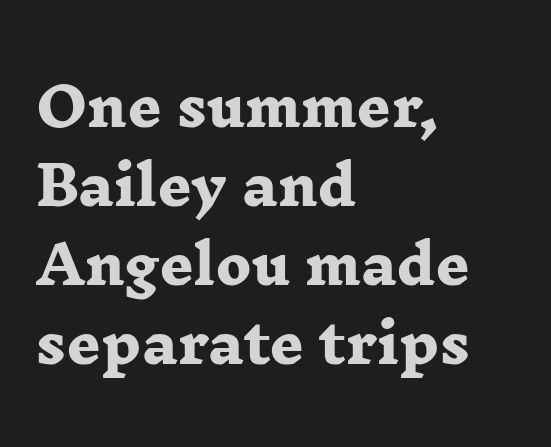
Weight check: bold — yes, fully. These lines are rendered in a variable-pitch font. A normal amount of white space separates one row of letters from the next. Type without underlining. Font category for this specimen: serif. The letterforms sit shoulder to shoulder at normal distance.
